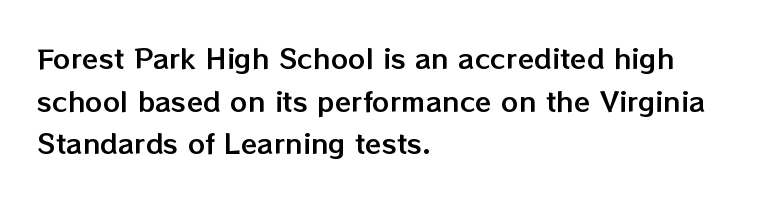
{"italic": "no", "underline": "no", "align": "left", "line_spacing": "normal", "line_spacing_ratio": 1.58, "letter_spacing": "normal", "letter_spacing_em": 0.0, "glyph_px": 27}
